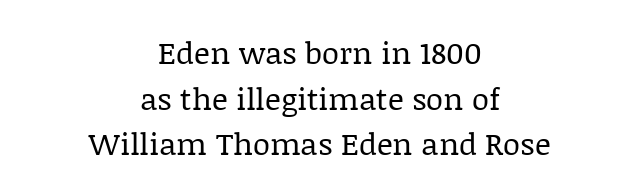
{"serif": "yes", "italic": "no", "bold": "no", "weight": "regular", "width": "normal", "stroke_contrast": "low", "x_height": "large", "monospaced": "no", "underline": "no", "align": "center", "line_spacing": "normal", "line_spacing_ratio": 1.47, "letter_spacing": "normal", "letter_spacing_em": 0.0, "glyph_px": 31}
